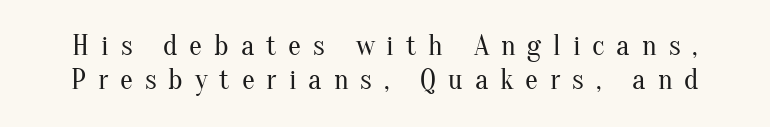
The image shows 29 px regular-weight serif type, upright; set line spacing 1.18x, unusually wide letter spacing (+0.41 em), not underlined; medium stroke contrast and a small x-height.
